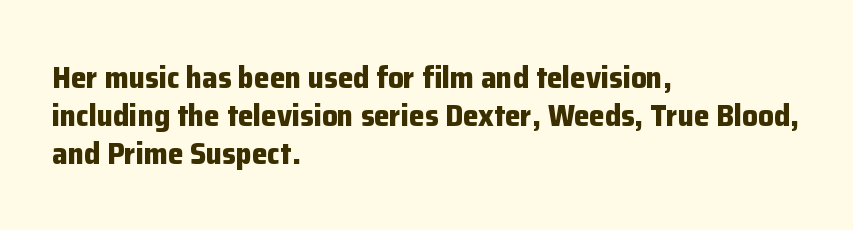
Q: Is the text bold? A: Yes.
Q: Is the text italic (slanted)? A: No, it is upright.
Q: Is the typeface a serif or a sans-serif typeface? A: Sans-serif.
Q: Is the text underlined? A: No.
Q: How is the paragraph aligned? A: Left-aligned.
Q: Is the spacing between letters normal or unusually wide? A: Normal.
Q: Width (condensed, normal, or wide)? A: Normal.
Q: Stroke contrast? A: Low.
Q: x-height? A: Medium.
Q: Monospaced? A: No.
